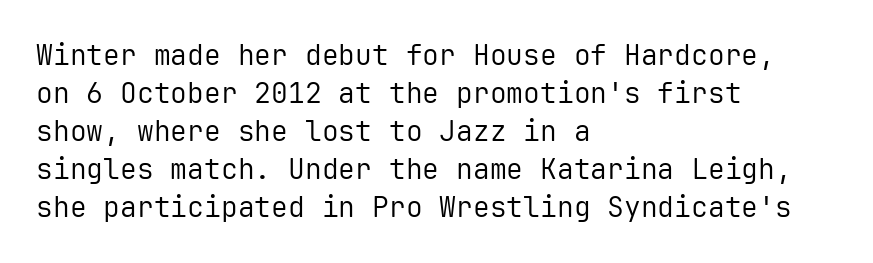
A typesetter would mark this as roman, not italic. The rendering uses typewriter-style spacing with identical character cells. No extra ink here — the face is not bold. The setting favours the left margin, as ordinary paragraphs usually do. The glyphs in this specimen are sans serif. The letters sit at their default tracking, neither squeezed nor spread.
